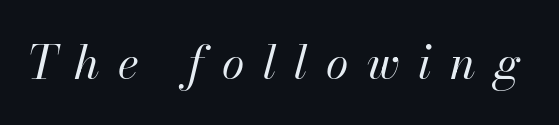
{"italic": "yes", "lean": "right", "slant_degrees": 13, "bold": "no", "weight": "regular", "width": "normal", "stroke_contrast": "high", "x_height": "small", "monospaced": "no", "underline": "no", "letter_spacing": "wide", "letter_spacing_em": 0.4, "glyph_px": 46}
